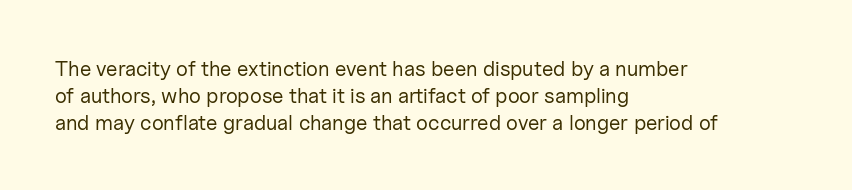
Q: Is the text bold? A: No.
Q: Is the text italic (slanted)? A: No, it is upright.
Q: Is the text underlined? A: No.
Q: How is the paragraph aligned? A: Left-aligned.
Q: Is the spacing between letters normal or unusually wide? A: Normal.
Q: Is the spacing between lines tight, normal or loose? A: Normal.
